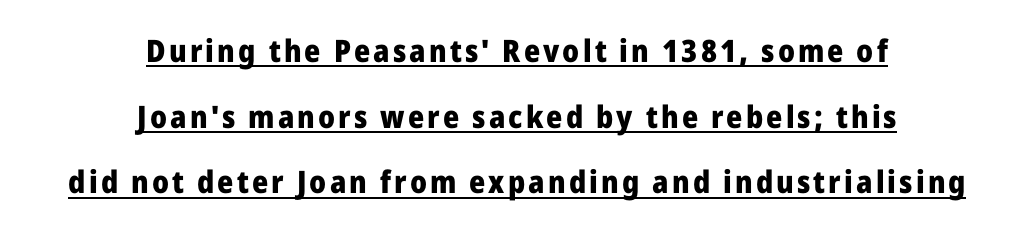
Q: Is the text bold? A: Yes.
Q: Is the text italic (slanted)? A: No, it is upright.
Q: Is the typeface a serif or a sans-serif typeface? A: Sans-serif.
Q: Is the text underlined? A: Yes.
Q: How is the paragraph aligned? A: Centered.
Q: Is the spacing between lines tight, normal or loose? A: Loose.
Q: Width (condensed, normal, or wide)? A: Normal.
Q: Stroke contrast? A: Low.
Q: x-height? A: Medium.
Q: Monospaced? A: No.
